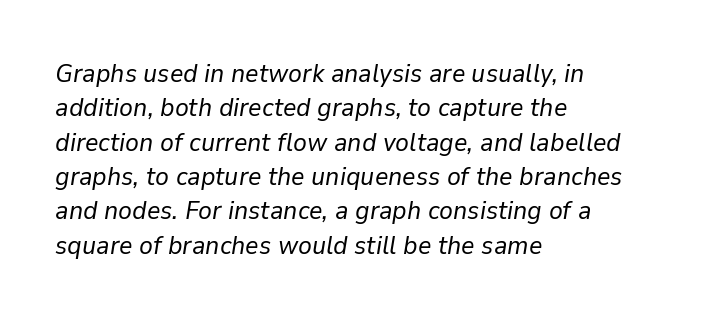
Q: Is the text bold? A: No.
Q: Is the text italic (slanted)? A: Yes, it leans right by about 9 degrees.
Q: Is the text underlined? A: No.
Q: How is the paragraph aligned? A: Left-aligned.
Q: Is the spacing between letters normal or unusually wide? A: Normal.
Q: Is the spacing between lines tight, normal or loose? A: Normal.
